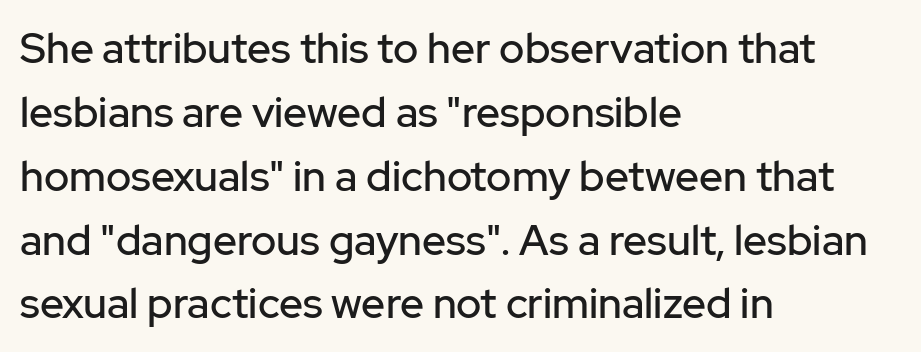
The image shows 42 px sans-serif type, upright; set left-aligned, normal line spacing (1.52x), normal letter spacing, not underlined; low stroke contrast and a medium x-height.
